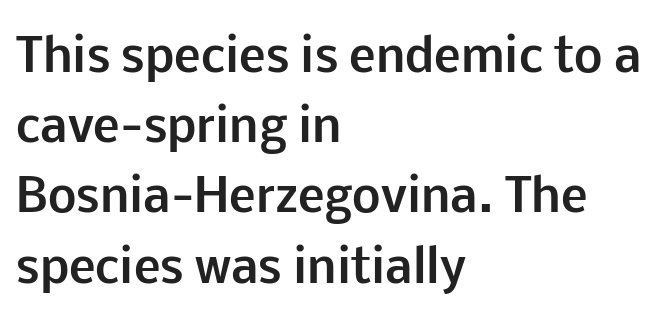
Rows of type keep a routine distance in the vertical direction. Vertical strokes here are truly vertical. Spacing between characters is what you'd get straight out of the box. Is the block centered? No — it sits flush against the left margin. Proportional: the letters do not fall into vertical columns. A sans-serif font was chosen for this passage.
